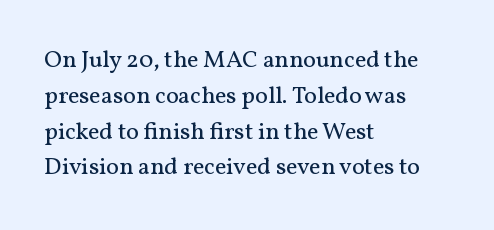
Q: Is the text bold? A: No.
Q: Is the text italic (slanted)? A: No, it is upright.
Q: Is the text underlined? A: No.
Q: How is the paragraph aligned? A: Left-aligned.
Q: Is the spacing between letters normal or unusually wide? A: Normal.
Q: Is the spacing between lines tight, normal or loose? A: Normal.
